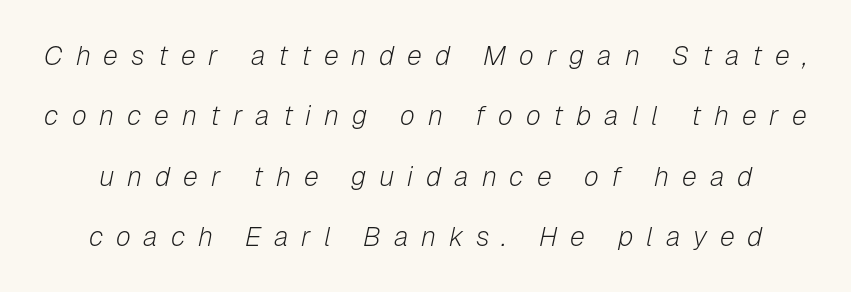
{"italic": "yes", "lean": "right", "slant_degrees": 12, "bold": "no", "underline": "no", "line_spacing": "loose", "line_spacing_ratio": 2.24, "letter_spacing": "wide", "letter_spacing_em": 0.48, "glyph_px": 27}
